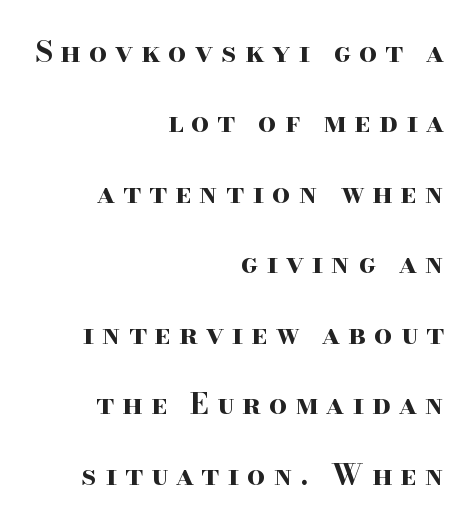
Someone cranked the tracking dial way up on this one. The vertical gap from one line to the next is large. Character widths vary here, with narrow letters taking less room than wide ones. Posture: straight, roman, zero tilt.
